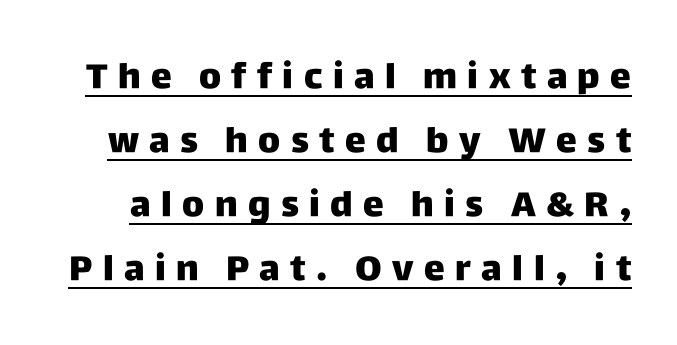
Looks like regular typesetting: each glyph gets only the width it needs. The letters stand straight up with perfectly vertical stems. The type is letterspaced generously, with wide tracking. A baseline rule has been typeset under these characters.
